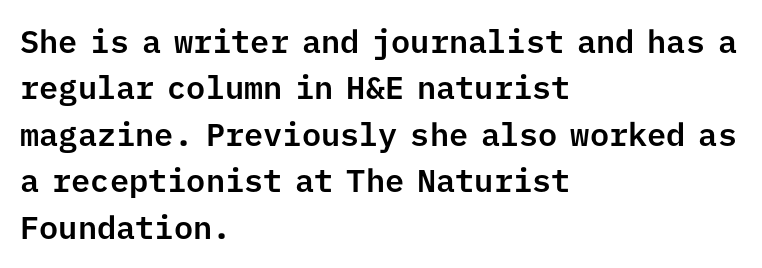
Think of a typewriter: that constant character pitch is what you see here. Every stem runs plumb, perpendicular to the baseline. One glance says typical: line gaps are just what's usual. Default kerning and tracking; the words read as compact shapes.
